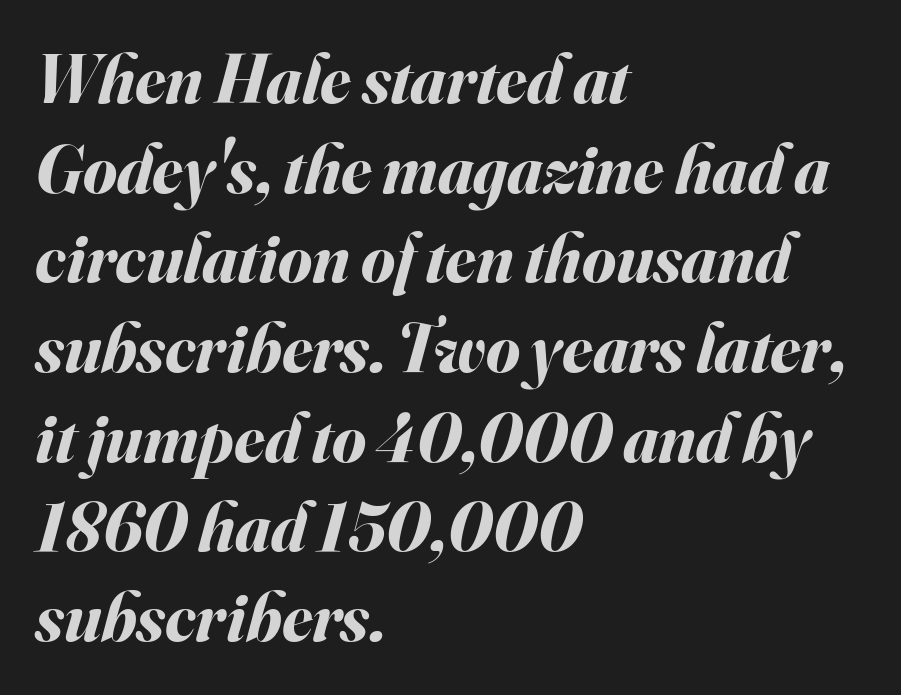
Q: Is the text bold? A: Yes.
Q: Is the text italic (slanted)? A: Yes, it leans right by about 16 degrees.
Q: Is the text underlined? A: No.
Q: How is the paragraph aligned? A: Left-aligned.
Q: Is the spacing between letters normal or unusually wide? A: Normal.
Q: Is the spacing between lines tight, normal or loose? A: Normal.
Q: Width (condensed, normal, or wide)? A: Normal.
Q: Stroke contrast? A: Medium.
Q: x-height? A: Small.
Q: Monospaced? A: No.
